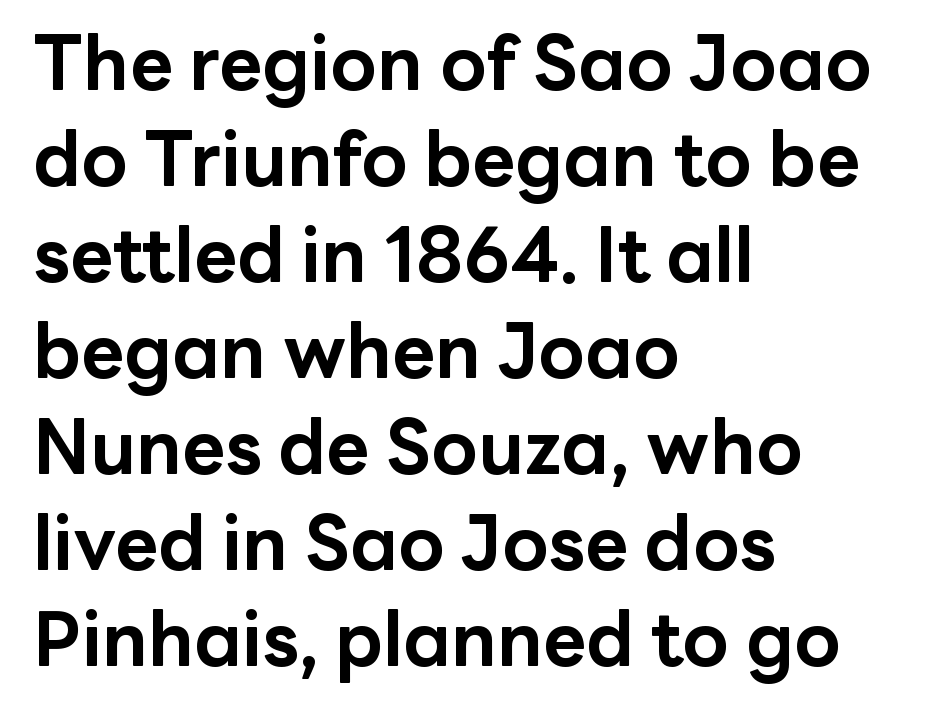
Proportional: the letters do not fall into vertical columns. Note: no serifs on the glyphs. The letters stand straight up with perfectly vertical stems. Descender tails drop into unmarked territory. Typeset ragged right — the left edge is the straight one.
